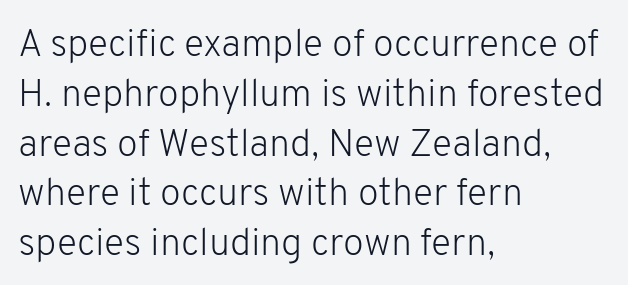
Stroke mass is kept to a normal reading level or below. Character widths vary here, with narrow letters taking less room than wide ones. The lettering holds an erect, upright posture throughout. A student would call this left alignment; a typographer would say flush left, rag right. Honestly, there is no underline to notice here at all. The tracking reads as untouched default to a designer's eye.
